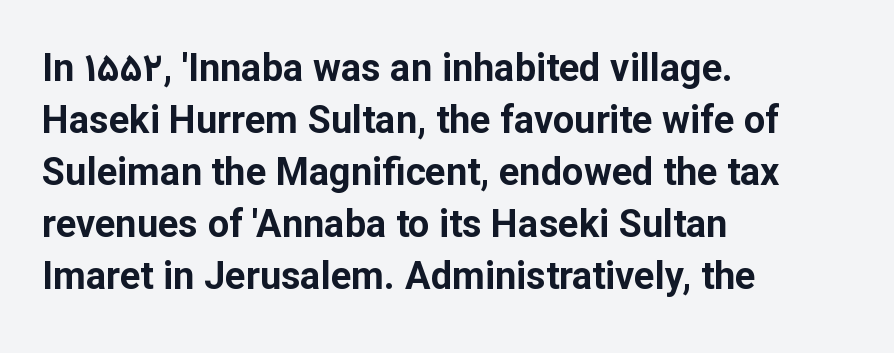
The image shows 38 px bold sans-serif type, upright; set left-aligned, normal line spacing (1.37x), normal letter spacing, not underlined; low stroke contrast and a medium x-height.
